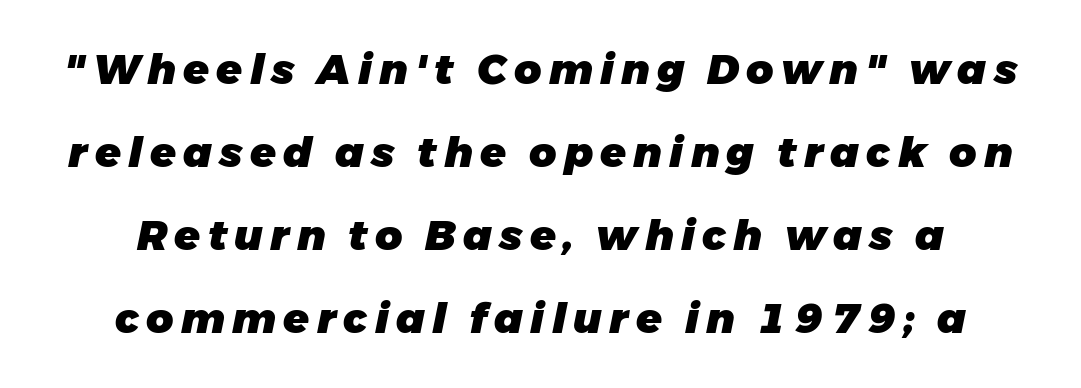
Q: Is the text bold? A: Yes.
Q: Is the text italic (slanted)? A: Yes, it leans right by about 11 degrees.
Q: Is the text underlined? A: No.
Q: Is the spacing between lines tight, normal or loose? A: Loose.
Q: Width (condensed, normal, or wide)? A: Normal.
Q: Stroke contrast? A: Low.
Q: x-height? A: Medium.
Q: Monospaced? A: No.
